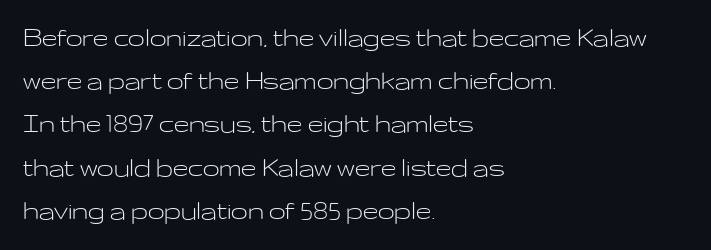
The line texture is even and compact thanks to regular tracking. Posture: upright roman. Interline gaps are of average width in this sample. The face looks like a standard text weight, possibly lighter.
